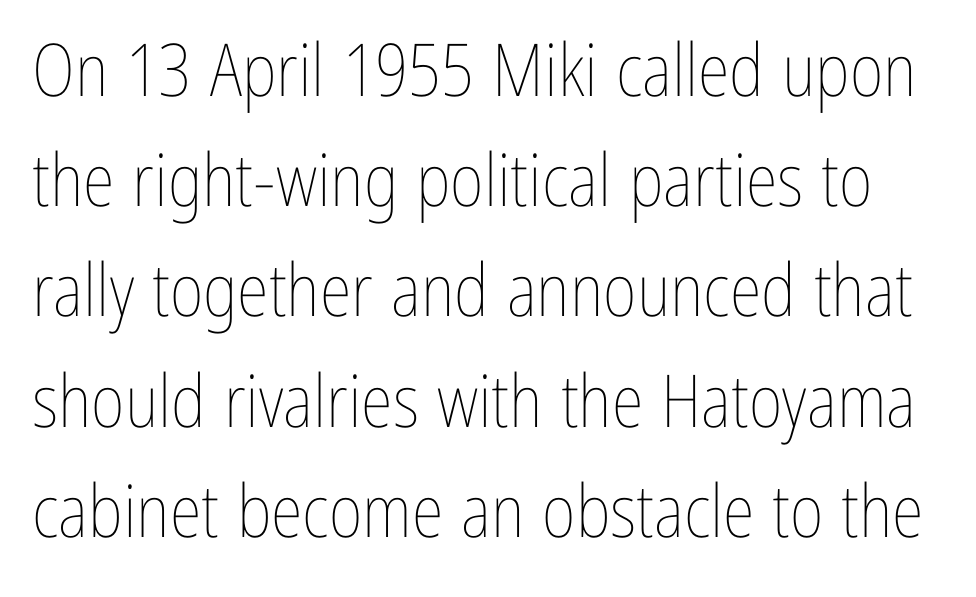
Q: Is the text bold? A: No.
Q: Is the text italic (slanted)? A: No, it is upright.
Q: Is the text underlined? A: No.
Q: Is the spacing between letters normal or unusually wide? A: Normal.
Q: Is the spacing between lines tight, normal or loose? A: Normal.
Q: Width (condensed, normal, or wide)? A: Condensed.
Q: Stroke contrast? A: Low.
Q: x-height? A: Medium.
Q: Monospaced? A: No.
